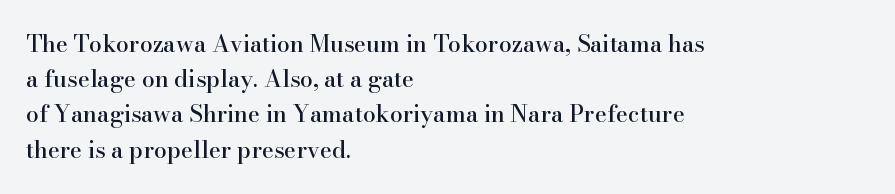
The image shows 23 px text type, upright; set left-aligned, normal line spacing (1.53x), normal letter spacing, not underlined.
